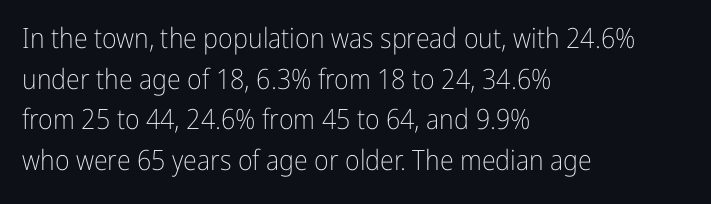
Q: Is the text bold? A: No.
Q: Is the text italic (slanted)? A: No, it is upright.
Q: Is the typeface a serif or a sans-serif typeface? A: Sans-serif.
Q: Is the text underlined? A: No.
Q: How is the paragraph aligned? A: Left-aligned.
Q: Is the spacing between letters normal or unusually wide? A: Normal.
Q: Is the spacing between lines tight, normal or loose? A: Normal.
Q: Width (condensed, normal, or wide)? A: Condensed.
Q: Stroke contrast? A: Low.
Q: x-height? A: Medium.
Q: Monospaced? A: No.
